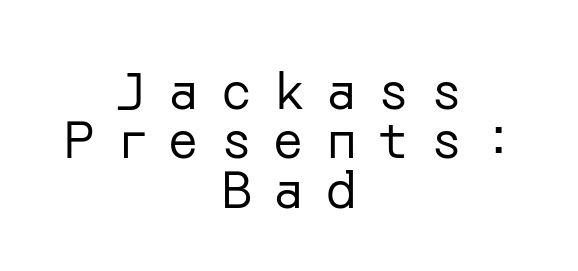
Q: Is the text bold? A: No.
Q: Is the text italic (slanted)? A: No, it is upright.
Q: Is the typeface a serif or a sans-serif typeface? A: Sans-serif.
Q: Is the text underlined? A: No.
Q: How is the paragraph aligned? A: Centered.
Q: Is the spacing between letters normal or unusually wide? A: Unusually wide.
Q: Is the spacing between lines tight, normal or loose? A: Tight.
Q: Width (condensed, normal, or wide)? A: Normal.
Q: Stroke contrast? A: Low.
Q: x-height? A: Medium.
